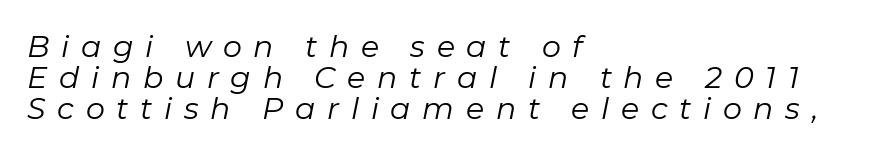
Q: Is the text bold? A: No.
Q: Is the text italic (slanted)? A: Yes, it leans right by about 11 degrees.
Q: Is the text underlined? A: No.
Q: How is the paragraph aligned? A: Left-aligned.
Q: Is the spacing between letters normal or unusually wide? A: Unusually wide.
Q: Is the spacing between lines tight, normal or loose? A: Tight.
Q: Width (condensed, normal, or wide)? A: Normal.
Q: Stroke contrast? A: Low.
Q: x-height? A: Medium.
Q: Monospaced? A: No.
